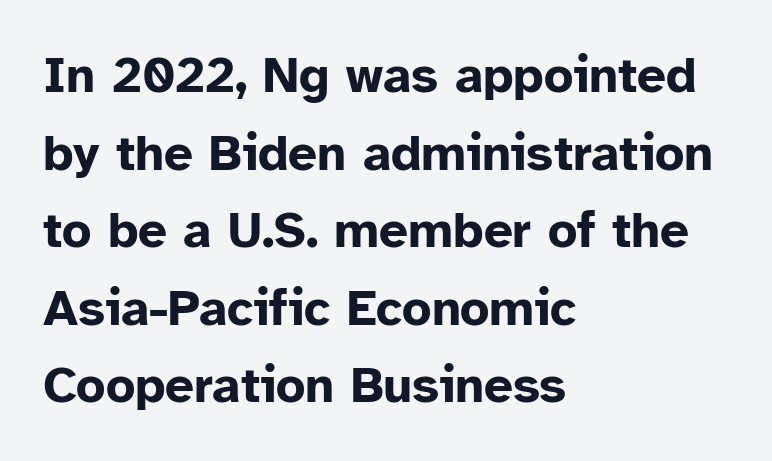
Descender tails drop into unmarked territory. Short note: letters normally spaced. Left-aligned paragraph, ragged on the right. Heavy, bold letterforms. The specimen reads as upright at a glance. Quick note: interline space is typical.
